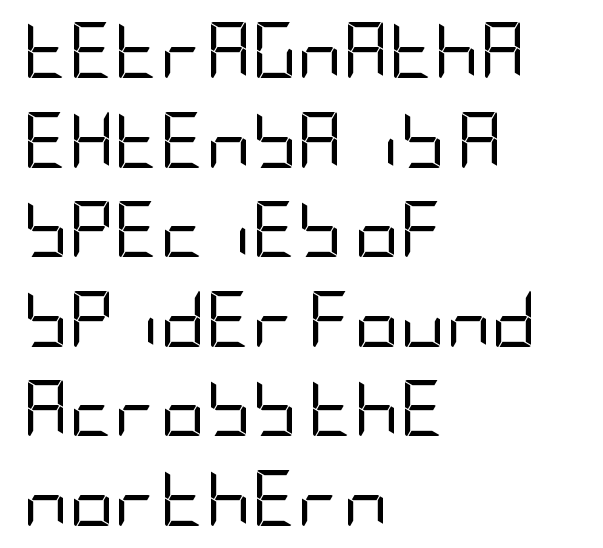
Q: Is the text bold? A: No.
Q: Is the text italic (slanted)? A: No, it is upright.
Q: Is the typeface a serif or a sans-serif typeface? A: Sans-serif.
Q: Is the text underlined? A: No.
Q: How is the paragraph aligned? A: Left-aligned.
Q: Is the spacing between letters normal or unusually wide? A: Normal.
Q: Is the spacing between lines tight, normal or loose? A: Normal.
Q: Width (condensed, normal, or wide)? A: Condensed.
Q: Stroke contrast? A: Low.
Q: x-height? A: Large.
